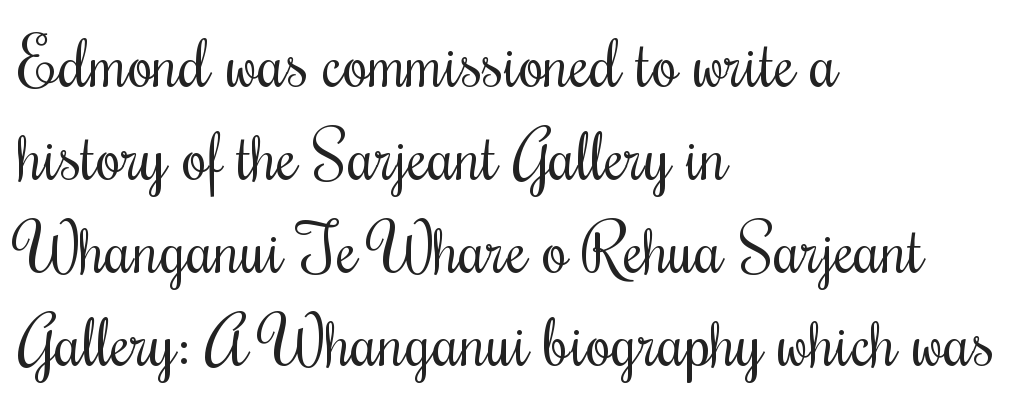
Q: Is the text bold? A: No.
Q: Is the text italic (slanted)? A: Yes.
Q: Is the text underlined? A: No.
Q: How is the paragraph aligned? A: Left-aligned.
Q: Is the spacing between letters normal or unusually wide? A: Normal.
Q: Is the spacing between lines tight, normal or loose? A: Normal.
Q: Width (condensed, normal, or wide)? A: Condensed.
Q: Stroke contrast? A: Medium.
Q: x-height? A: Small.
Q: Monospaced? A: No.
